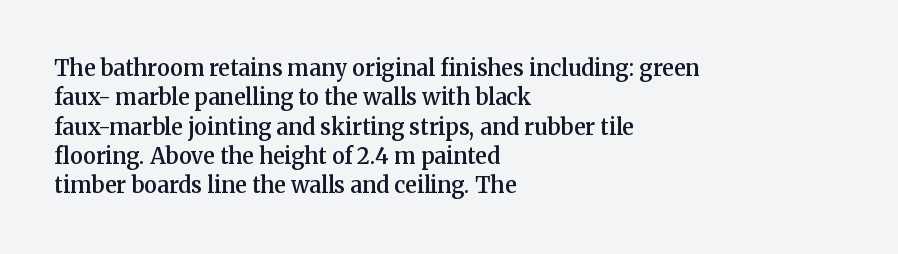
Unmarked baselines from the first word to the last. Does the copy run flush right? No — it runs flush left. Every stem runs plumb, perpendicular to the baseline. Each glyph is drawn with semibold strokes, heavier than normal yet not fully bold. The rendering keeps characters at their native spacing.
